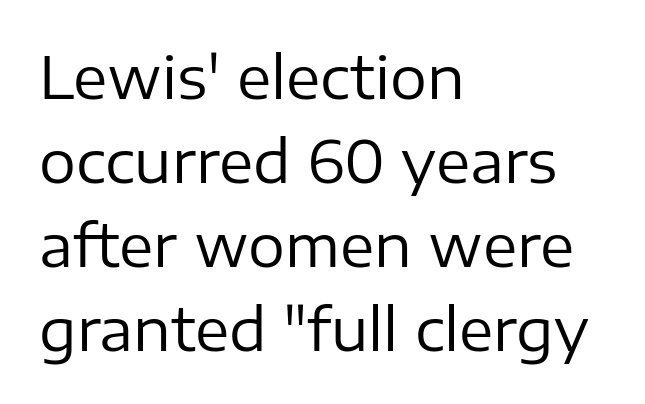
{"serif": "no", "italic": "no", "bold": "no", "weight": "regular", "width": "normal", "stroke_contrast": "low", "x_height": "medium", "monospaced": "no", "underline": "no", "align": "left", "line_spacing": "normal", "line_spacing_ratio": 1.45, "letter_spacing": "normal", "letter_spacing_em": 0.0, "glyph_px": 58}
